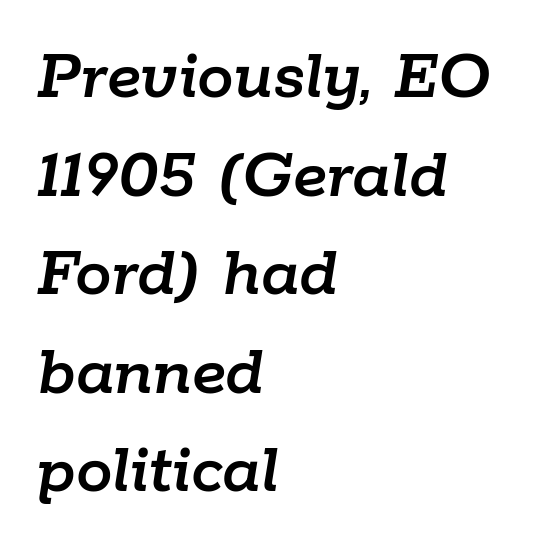
Is there much room between lines? A standard amount, neither cramped nor airy. Proportional: the letters do not fall into vertical columns. These lines were composed using italics. This rendering uses left alignment, leaving the right contour irregular.
